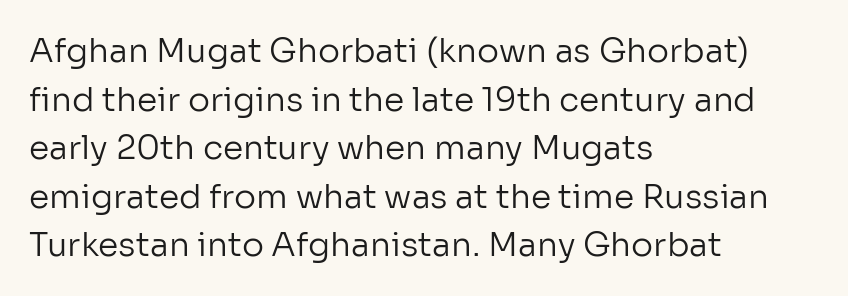
{"serif": "no", "italic": "no", "bold": "no", "weight": "regular", "width": "normal", "stroke_contrast": "low", "x_height": "medium", "monospaced": "no", "underline": "no", "align": "left", "line_spacing": "normal", "line_spacing_ratio": 1.47, "letter_spacing": "normal", "letter_spacing_em": 0.0, "glyph_px": 33}
